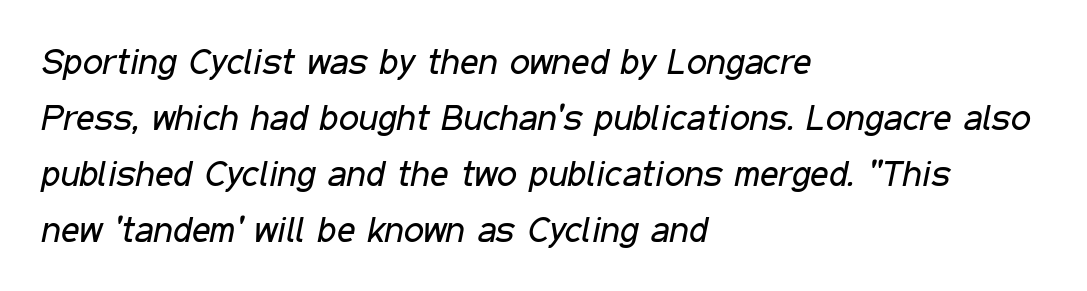
The image shows 36 px regular-weight, condensed type, italic (leaning right); set left-aligned, normal line spacing (1.56x), normal letter spacing, not underlined; low stroke contrast and a medium x-height.
